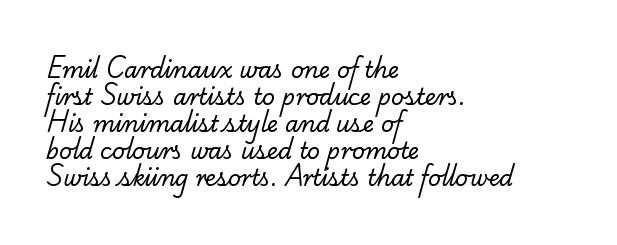
{"bold": "no", "underline": "no", "align": "left", "line_spacing_ratio": 1.23, "letter_spacing": "normal", "letter_spacing_em": 0.0, "glyph_px": 22}
